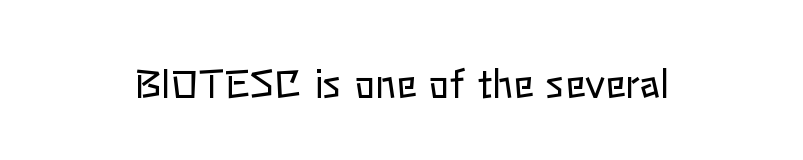
{"italic": "no", "bold": "no", "weight": "regular", "width": "normal", "stroke_contrast": "low", "x_height": "medium", "monospaced": "no", "underline": "no", "letter_spacing": "normal", "letter_spacing_em": 0.0, "glyph_px": 38}
